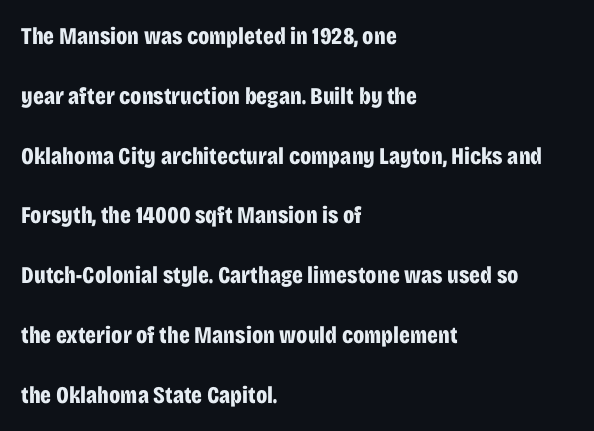
The image shows 24 px bold type, upright; set left-aligned, loose line spacing (2.49x), normal letter spacing, not underlined.
